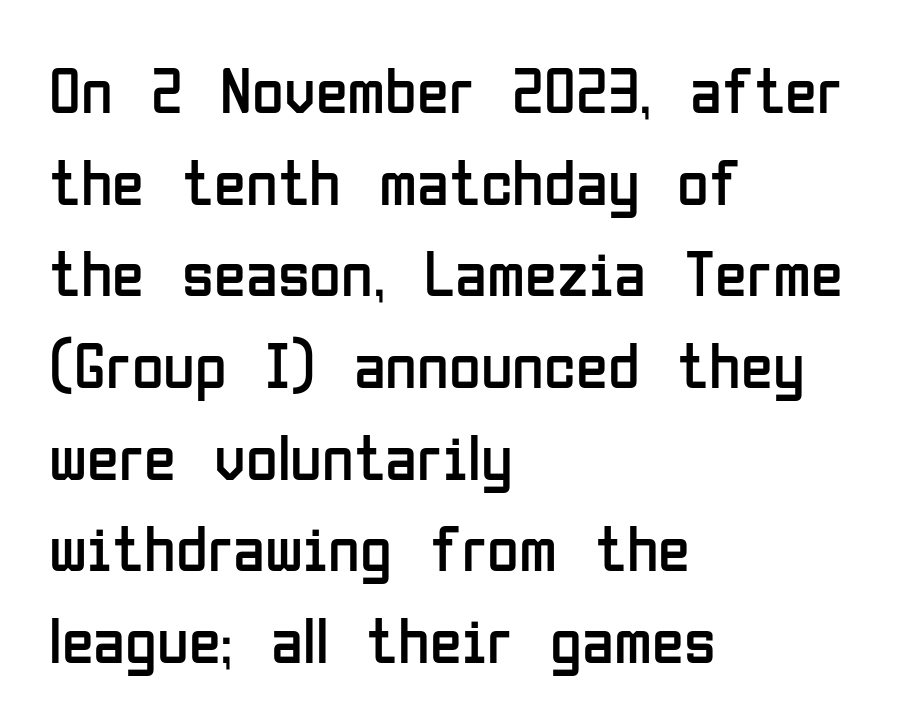
Q: Is the text bold? A: No.
Q: Is the text italic (slanted)? A: No, it is upright.
Q: Is the typeface a serif or a sans-serif typeface? A: Sans-serif.
Q: Is the text underlined? A: No.
Q: How is the paragraph aligned? A: Left-aligned.
Q: Is the spacing between letters normal or unusually wide? A: Normal.
Q: Is the spacing between lines tight, normal or loose? A: Normal.
Q: Width (condensed, normal, or wide)? A: Condensed.
Q: Stroke contrast? A: Low.
Q: x-height? A: Medium.
Q: Monospaced? A: No.
